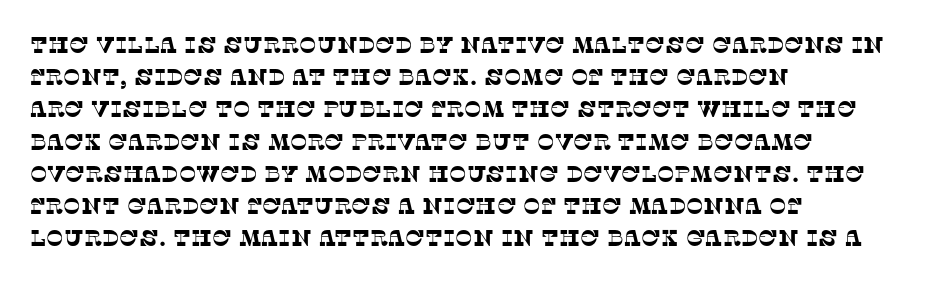
The image shows 23 px text type; set left-aligned, normal line spacing (1.4x), normal letter spacing, not underlined.
